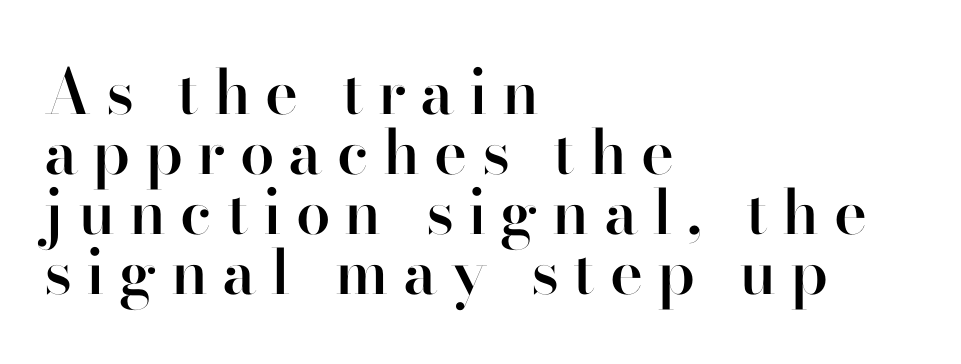
Nope, not italic — everything's standing straight. This is the in-between weight designers call semibold or demi. Unmarked baselines from the first word to the last. The paragraph shown leans on its left margin. This rendering widens character spacing well past its baseline value.
